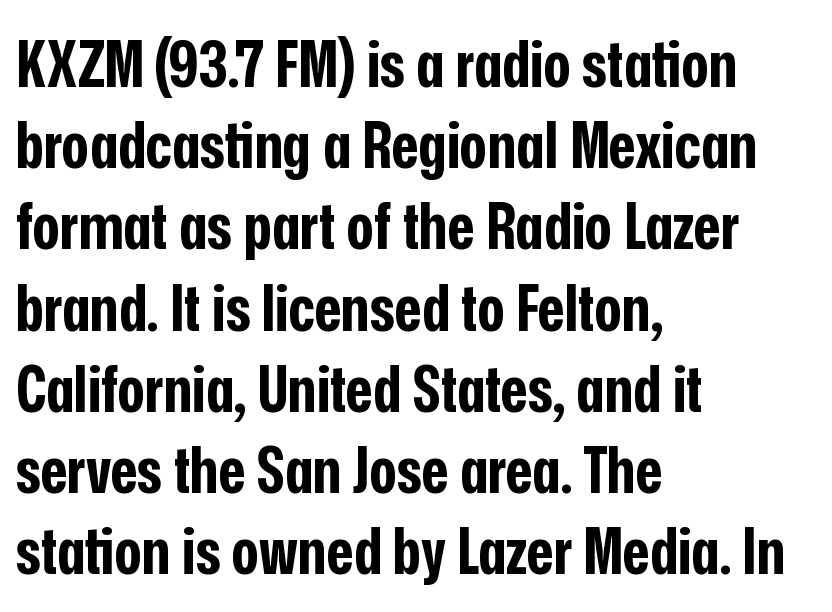
The image shows 65 px bold, condensed sans-serif type, upright; set left-aligned, normal line spacing (1.25x), normal letter spacing, not underlined; low stroke contrast and a medium x-height.
